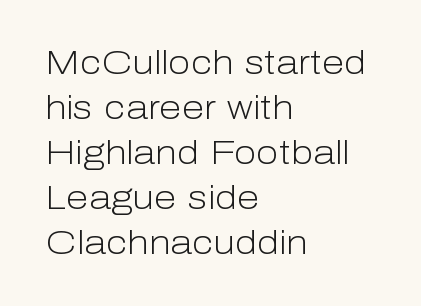
Quick note: underline off. Posture: straight, roman, zero tilt. You could call the tracking neutral — neither tight nor loose. The strokes carry an ordinary text weight at most.
